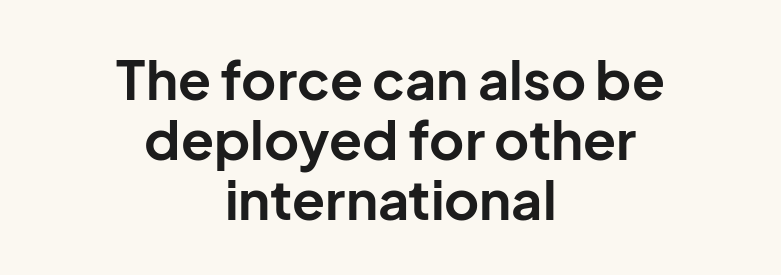
{"serif": "no", "italic": "no", "bold": "yes", "weight": "bold", "width": "normal", "stroke_contrast": "low", "x_height": "medium", "monospaced": "no", "underline": "no", "align": "center", "line_spacing": "tight", "line_spacing_ratio": 1.11, "letter_spacing": "normal", "letter_spacing_em": 0.0, "glyph_px": 54}
